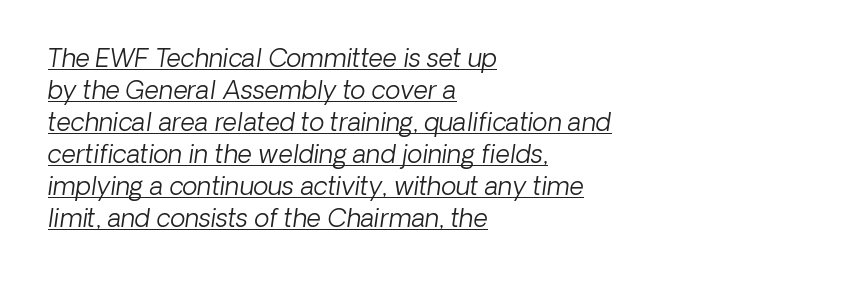
{"italic": "yes", "lean": "right", "slant_degrees": 8, "bold": "no", "underline": "yes", "align": "left", "line_spacing": "normal", "line_spacing_ratio": 1.28, "letter_spacing": "normal", "letter_spacing_em": 0.0, "glyph_px": 25}
